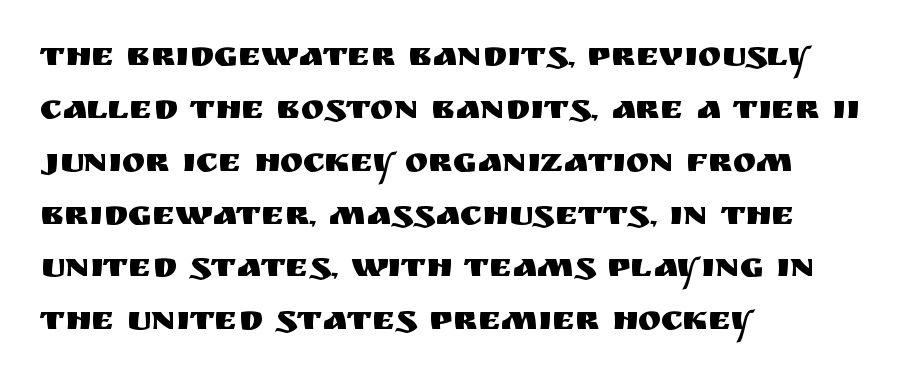
The image shows 35 px sans-serif type, upright; set left-aligned, normal line spacing (1.51x), normal letter spacing, not underlined; medium stroke contrast and a large x-height.
